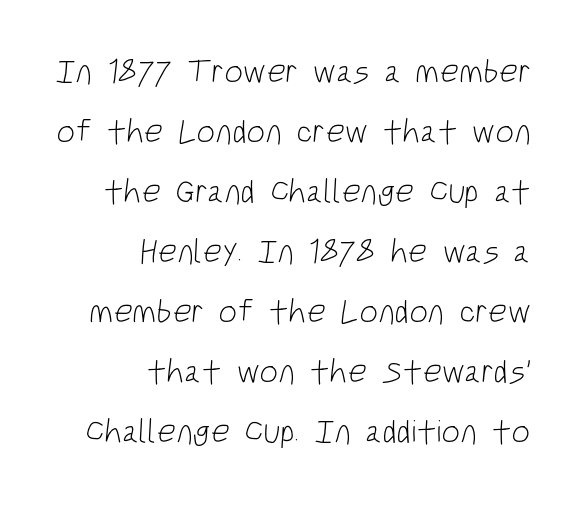
The image shows 33 px light, condensed sans-serif type; set right-aligned, line spacing 1.82x, normal letter spacing, not underlined; low stroke contrast and a large x-height.
